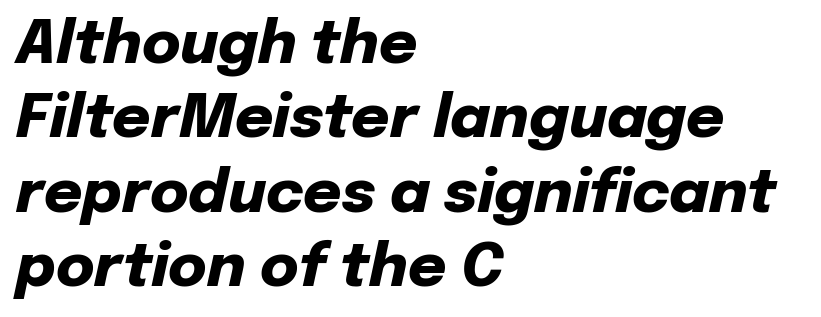
{"italic": "yes", "lean": "right", "slant_degrees": 12, "bold": "yes", "weight": "heavy", "width": "normal", "stroke_contrast": "low", "x_height": "medium", "monospaced": "no", "underline": "no", "align": "left", "line_spacing": "normal", "line_spacing_ratio": 1.26, "letter_spacing": "normal", "letter_spacing_em": 0.0, "glyph_px": 59}
